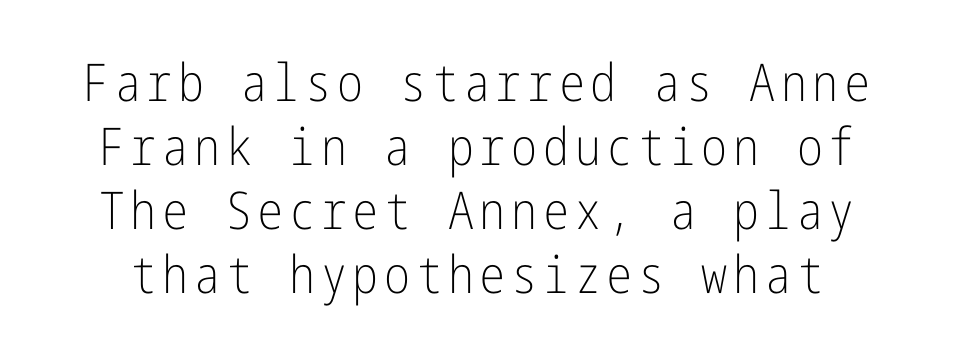
The image shows 52 px light, condensed sans-serif type, upright; set line spacing 1.23x, not underlined; low stroke contrast and a medium x-height.
